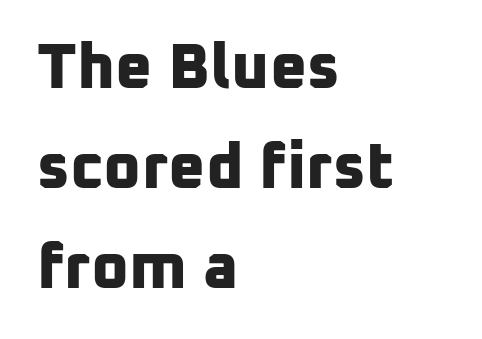
The letters advance in unequal steps, a hallmark of proportional type. What kind of face is this? One without serifs — a sans. Each word holds together tightly as a unit, with standard inter-letter gaps. The gap between lines stays unmarked. The lines sit at an ordinary, default distance from one another.
